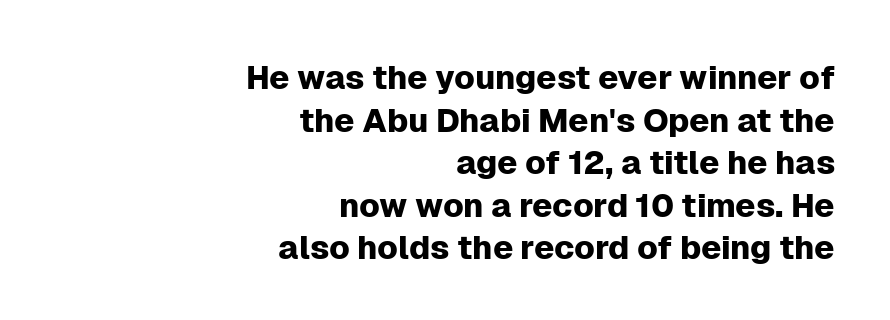
The image shows 33 px sans-serif type, upright; set right-aligned, normal line spacing (1.29x), normal letter spacing, not underlined; low stroke contrast and a medium x-height.
